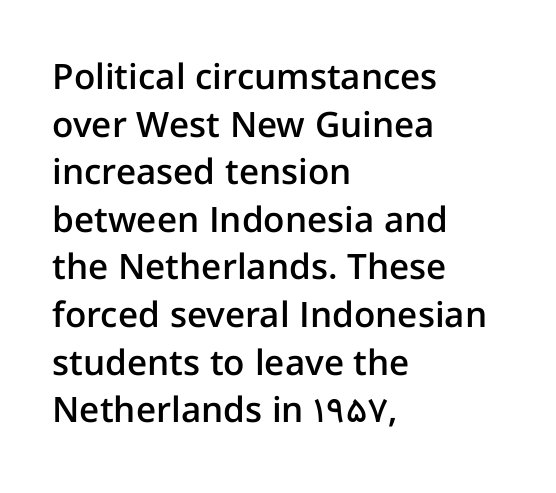
{"serif": "no", "italic": "no", "bold": "semi", "weight": "semibold", "width": "normal", "stroke_contrast": "low", "x_height": "medium", "monospaced": "no", "underline": "no", "align": "left", "line_spacing": "normal", "line_spacing_ratio": 1.36, "letter_spacing": "normal", "letter_spacing_em": 0.0, "glyph_px": 35}
